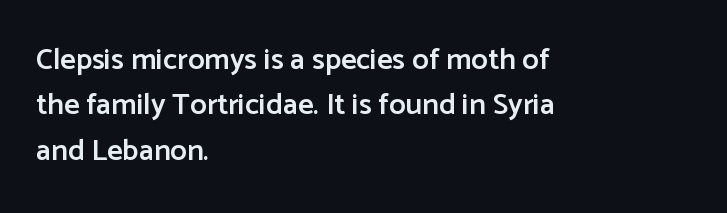
The image shows 30 px semibold sans-serif type, upright; set left-aligned, normal line spacing (1.51x), normal letter spacing, not underlined; low stroke contrast and a medium x-height.
